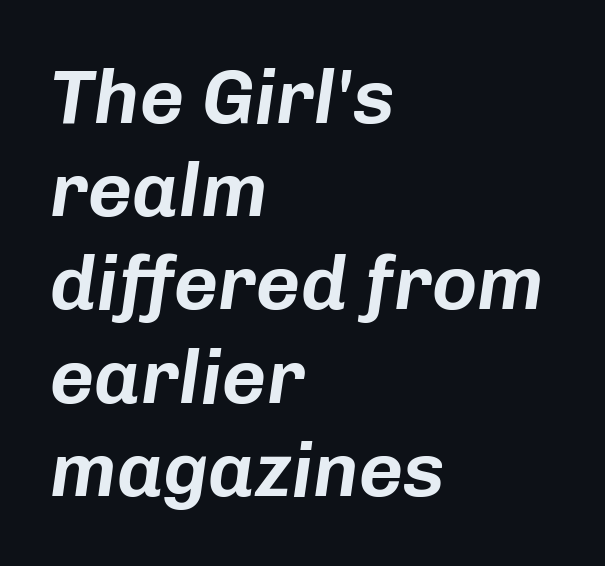
Quick note: italic. Words float on clear page, feet unadorned. The letters sit at their default tracking, neither squeezed nor spread. Reading down the block, your eye returns to a fixed left position each line. Spacing verdict: proportional, widths tailored to each character.
